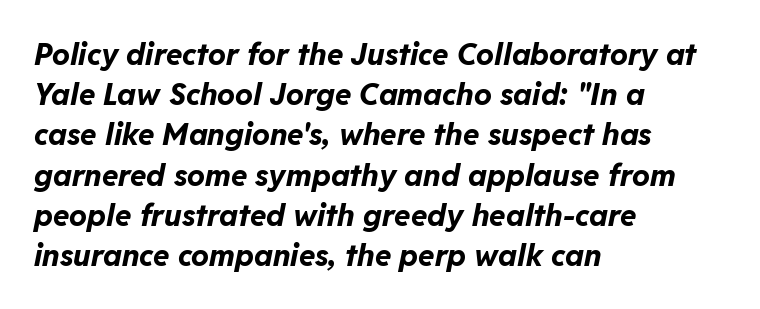
The passage shown stacks its lines at a standard gap. This sample has the flowing, uneven cadence of proportional lettering. Compared with an ordinary text face, these strokes are far heavier — a full bold. Any mark beneath the type? The region is blank. The typography opts for an oblique posture over an upright one. Compared with typical body copy, the letter spacing here is the same.
